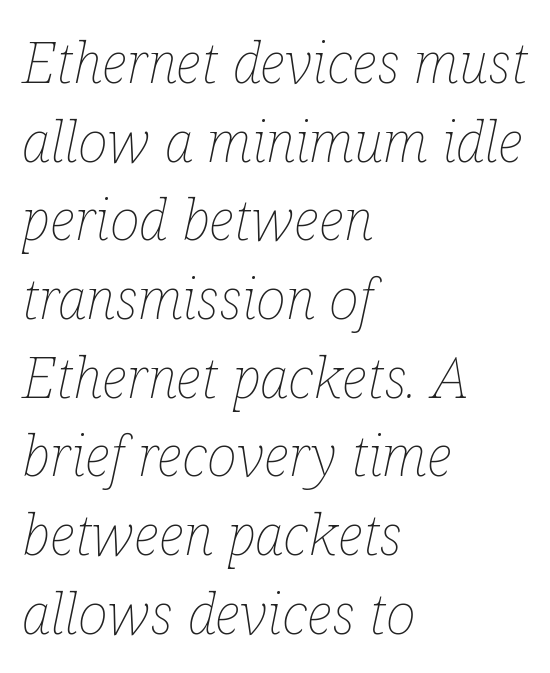
The image shows 57 px thin, condensed type, italic (leaning right); set left-aligned, normal line spacing (1.38x), normal letter spacing, not underlined; low stroke contrast and a medium x-height.
